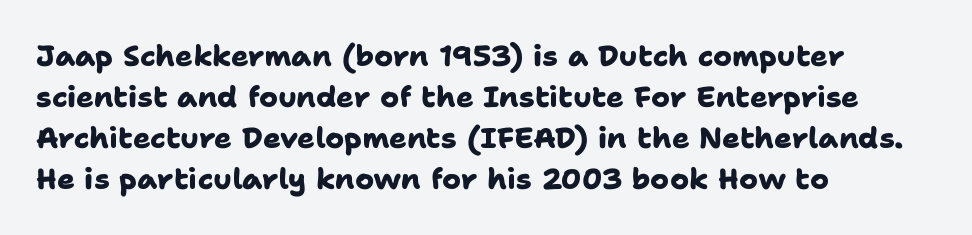
Q: Is the text bold? A: Yes.
Q: Is the typeface a serif or a sans-serif typeface? A: Sans-serif.
Q: Is the text underlined? A: No.
Q: How is the paragraph aligned? A: Left-aligned.
Q: Is the spacing between letters normal or unusually wide? A: Normal.
Q: Is the spacing between lines tight, normal or loose? A: Normal.
Q: Width (condensed, normal, or wide)? A: Normal.
Q: Stroke contrast? A: Low.
Q: x-height? A: Medium.
Q: Monospaced? A: No.
